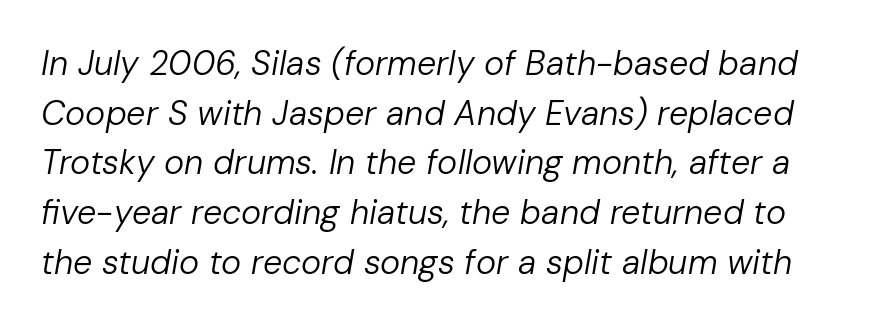
{"italic": "yes", "lean": "right", "slant_degrees": 10, "bold": "no", "weight": "regular", "width": "normal", "stroke_contrast": "low", "x_height": "medium", "monospaced": "no", "underline": "no", "line_spacing": "normal", "line_spacing_ratio": 1.46, "letter_spacing": "normal", "letter_spacing_em": 0.0, "glyph_px": 34}
